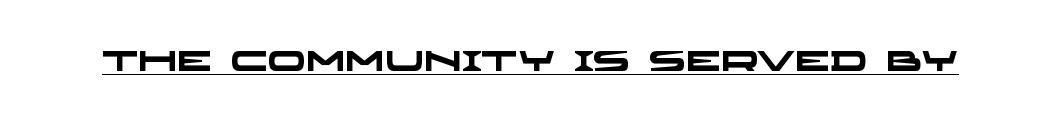
{"serif": "no", "bold": "yes", "weight": "heavy", "width": "wide", "stroke_contrast": "low", "x_height": "large", "monospaced": "no", "underline": "yes", "letter_spacing": "normal", "letter_spacing_em": 0.0, "glyph_px": 28}
